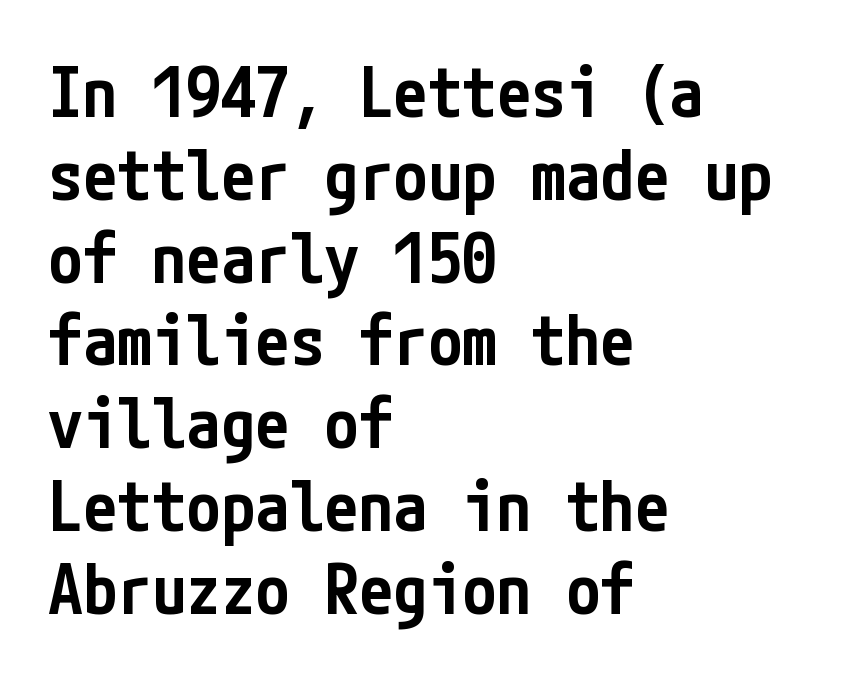
Q: Is the text bold? A: Semi-bold.
Q: Is the text italic (slanted)? A: No, it is upright.
Q: Is the typeface a serif or a sans-serif typeface? A: Sans-serif.
Q: Is the text underlined? A: No.
Q: How is the paragraph aligned? A: Left-aligned.
Q: Is the spacing between letters normal or unusually wide? A: Normal.
Q: Width (condensed, normal, or wide)? A: Condensed.
Q: Stroke contrast? A: Low.
Q: x-height? A: Medium.
